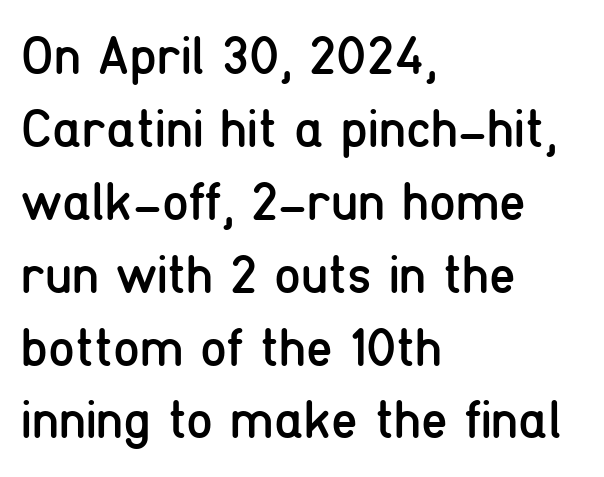
The image shows 54 px regular-weight, condensed sans-serif type, upright; set left-aligned, normal line spacing (1.35x), normal letter spacing, not underlined; low stroke contrast and a medium x-height.
